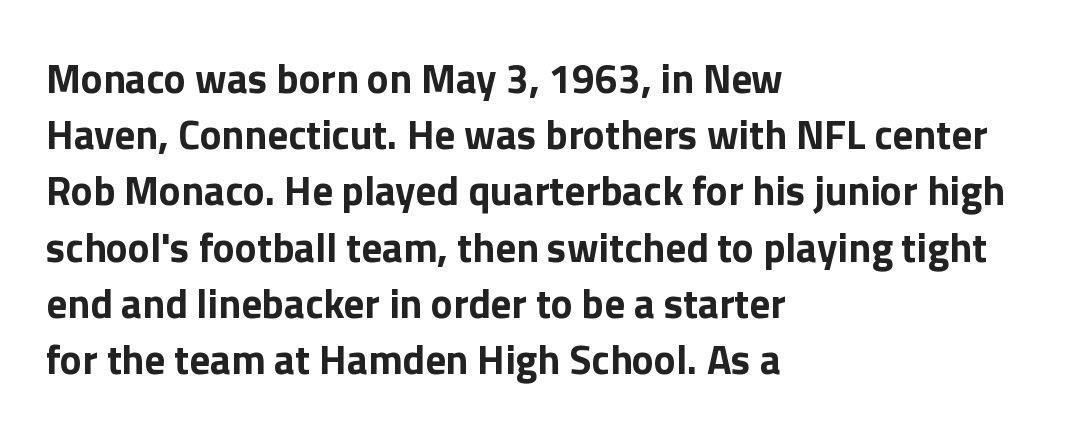
{"serif": "no", "italic": "no", "bold": "yes", "weight": "bold", "width": "normal", "stroke_contrast": "low", "x_height": "medium", "monospaced": "no", "underline": "no", "align": "left", "line_spacing": "normal", "line_spacing_ratio": 1.37, "letter_spacing": "normal", "letter_spacing_em": 0.0, "glyph_px": 41}
